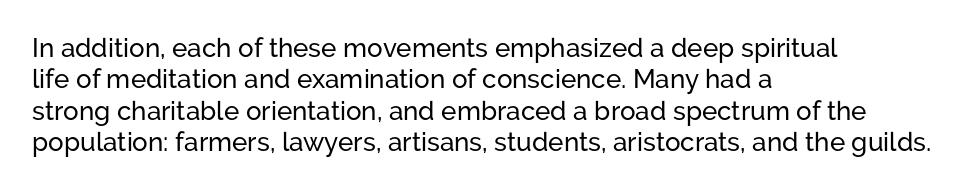
Q: Is the text italic (slanted)? A: No, it is upright.
Q: Is the text underlined? A: No.
Q: How is the paragraph aligned? A: Left-aligned.
Q: Is the spacing between letters normal or unusually wide? A: Normal.
